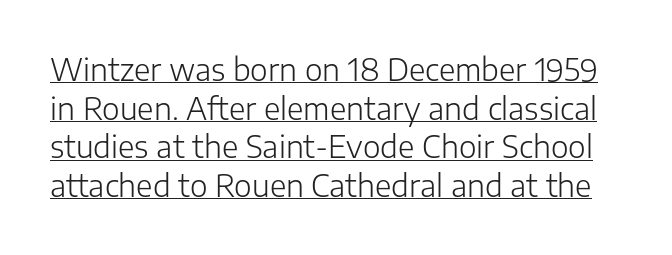
Q: Is the text bold? A: No.
Q: Is the text italic (slanted)? A: No, it is upright.
Q: Is the typeface a serif or a sans-serif typeface? A: Sans-serif.
Q: Is the text underlined? A: Yes.
Q: Is the spacing between letters normal or unusually wide? A: Normal.
Q: Is the spacing between lines tight, normal or loose? A: Normal.
Q: Width (condensed, normal, or wide)? A: Normal.
Q: Stroke contrast? A: Low.
Q: x-height? A: Medium.
Q: Monospaced? A: No.
